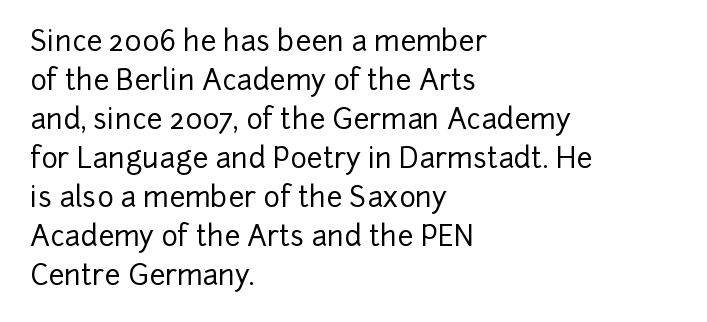
{"serif": "no", "italic": "no", "width": "normal", "stroke_contrast": "low", "x_height": "medium", "monospaced": "no", "underline": "no", "align": "left", "line_spacing": "normal", "line_spacing_ratio": 1.39, "letter_spacing": "normal", "letter_spacing_em": 0.0, "glyph_px": 28}
